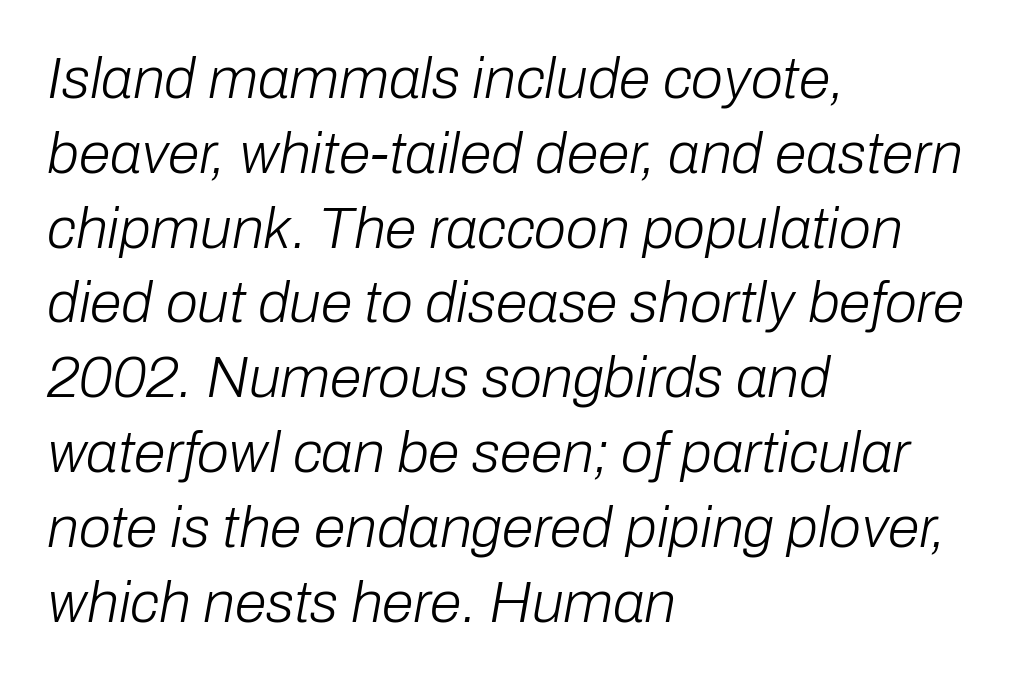
Q: Is the text bold? A: No.
Q: Is the text italic (slanted)? A: Yes, it leans right by about 10 degrees.
Q: Is the text underlined? A: No.
Q: How is the paragraph aligned? A: Left-aligned.
Q: Is the spacing between letters normal or unusually wide? A: Normal.
Q: Is the spacing between lines tight, normal or loose? A: Normal.
Q: Width (condensed, normal, or wide)? A: Normal.
Q: Stroke contrast? A: Low.
Q: x-height? A: Medium.
Q: Monospaced? A: No.
